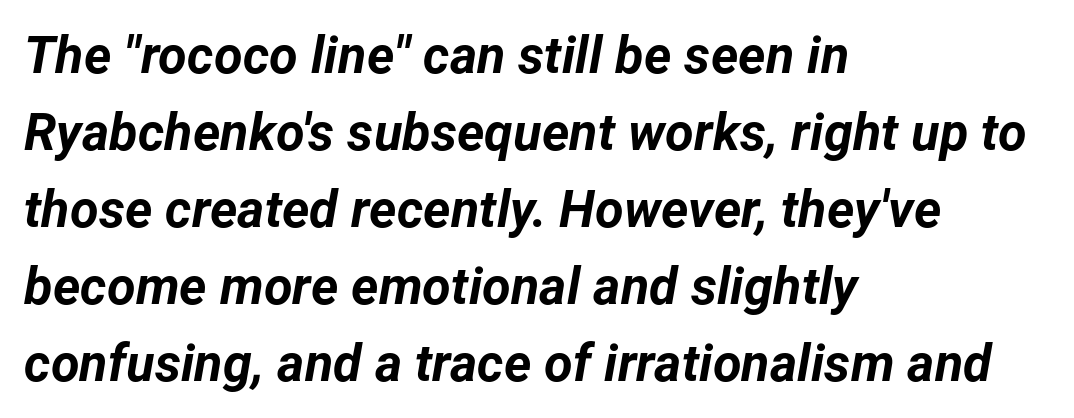
The image shows 52 px bold type, italic (leaning right); set left-aligned, normal line spacing (1.48x), normal letter spacing, not underlined; low stroke contrast and a medium x-height.
